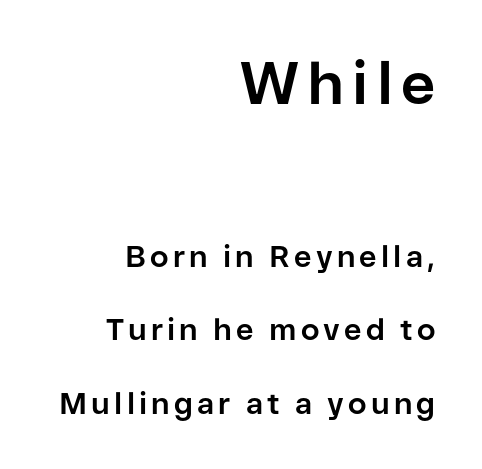
Whoever set this made the first block the dominant, larger element. These lines stand farther apart than default settings would place them. Posture: vertical. The string is rendered with underlining switched off. Serifs: no, the terminals of the letterforms are clean. The sample has been set heavy, in full bold.
